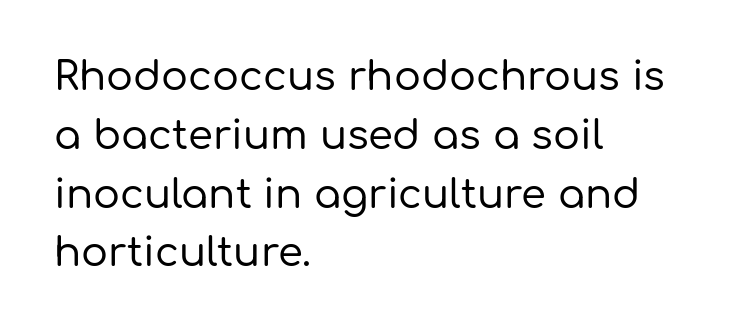
Q: Is the text italic (slanted)? A: No, it is upright.
Q: Is the typeface a serif or a sans-serif typeface? A: Sans-serif.
Q: Is the text underlined? A: No.
Q: How is the paragraph aligned? A: Left-aligned.
Q: Is the spacing between letters normal or unusually wide? A: Normal.
Q: Is the spacing between lines tight, normal or loose? A: Normal.
Q: Width (condensed, normal, or wide)? A: Normal.
Q: Stroke contrast? A: Low.
Q: x-height? A: Medium.
Q: Monospaced? A: No.
